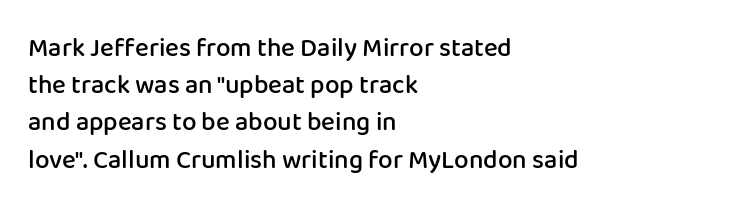
{"italic": "no", "bold": "semi", "underline": "no", "align": "left", "line_spacing": "normal", "line_spacing_ratio": 1.43, "letter_spacing": "normal", "letter_spacing_em": 0.0, "glyph_px": 26}
